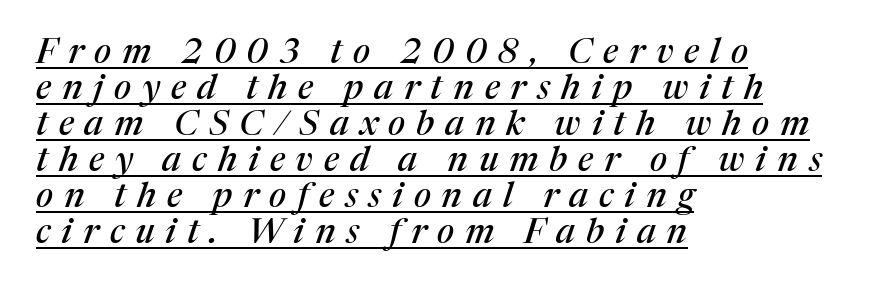
{"serif": "yes", "italic": "yes", "lean": "right", "slant_degrees": 17, "width": "normal", "stroke_contrast": "medium", "x_height": "medium", "monospaced": "no", "underline": "yes", "align": "left", "line_spacing": "tight", "line_spacing_ratio": 1.03, "letter_spacing": "wide", "letter_spacing_em": 0.31, "glyph_px": 35}
